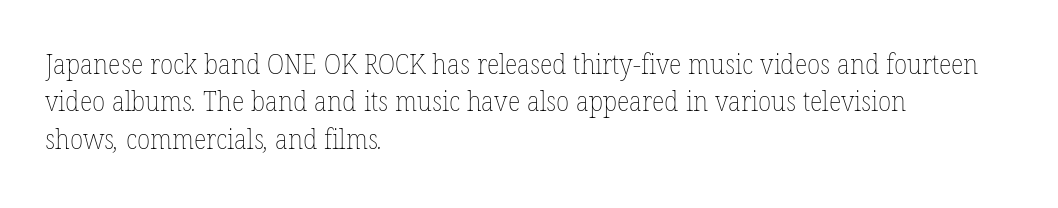
{"bold": "no", "underline": "no", "align": "left", "line_spacing": "normal", "line_spacing_ratio": 1.38, "letter_spacing": "normal", "letter_spacing_em": 0.0, "glyph_px": 27}
